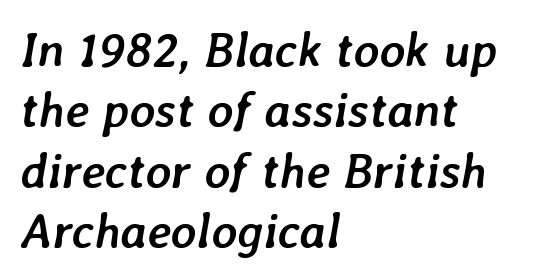
The image shows 49 px semibold type, italic (leaning right); set left-aligned, line spacing 1.23x, normal letter spacing, not underlined; low stroke contrast and a medium x-height.
